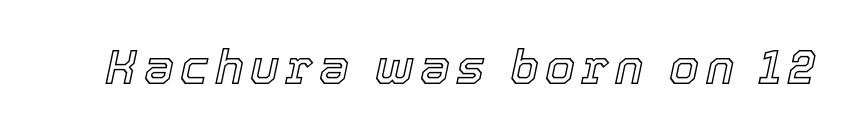
{"italic": "yes", "lean": "right", "slant_degrees": 12, "width": "normal", "x_height": "medium", "monospaced": "no", "underline": "no", "glyph_px": 48}
